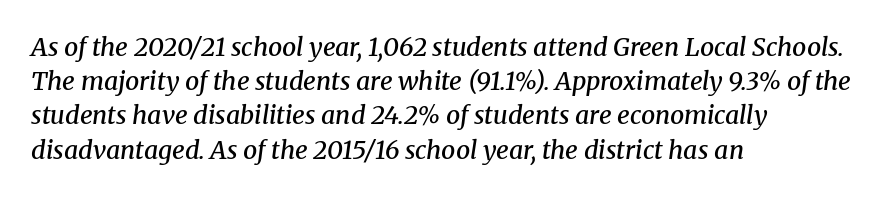
Regarding leading, the lines here are spaced in the standard way. Glyph-to-glyph distance matches everyday printed text. Notice the strokes are somewhat thickened but not fully heavy: this is a semibold. Slant detected: the letters are inclined. Underlining? Definitely not there.
